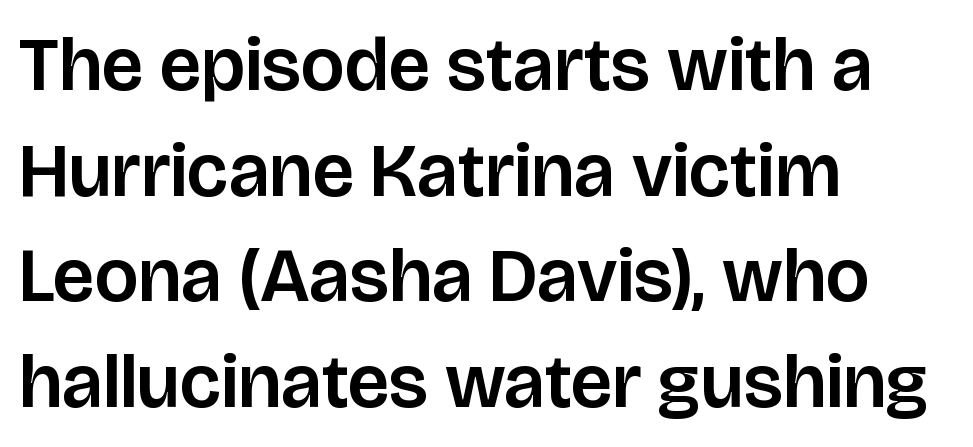
The image shows 76 px sans-serif type, upright; set left-aligned, normal line spacing (1.39x), normal letter spacing, not underlined; low stroke contrast and a large x-height.
